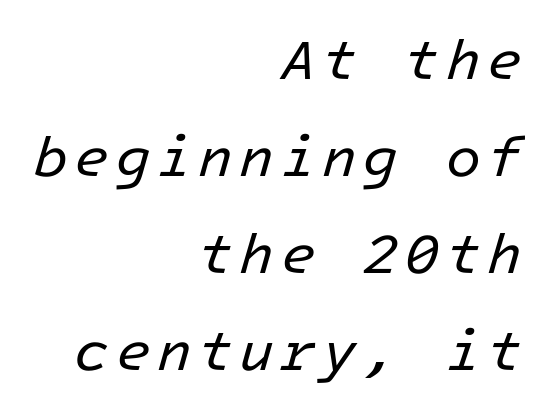
No chunkiness to these letters — they're not bold. Here the designer chose a console-style face with uniform glyph widths. Regarding leading, the lines here are spaced in the standard way. Bare-footed words on every line. Designer's note — italics engaged.
